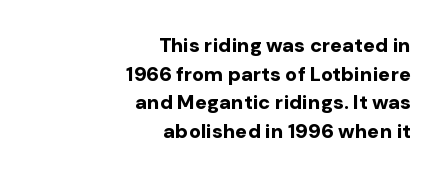
Q: Is the text bold? A: Yes.
Q: Is the text italic (slanted)? A: No, it is upright.
Q: Is the text underlined? A: No.
Q: How is the paragraph aligned? A: Right-aligned.
Q: Is the spacing between letters normal or unusually wide? A: Normal.
Q: Is the spacing between lines tight, normal or loose? A: Normal.
